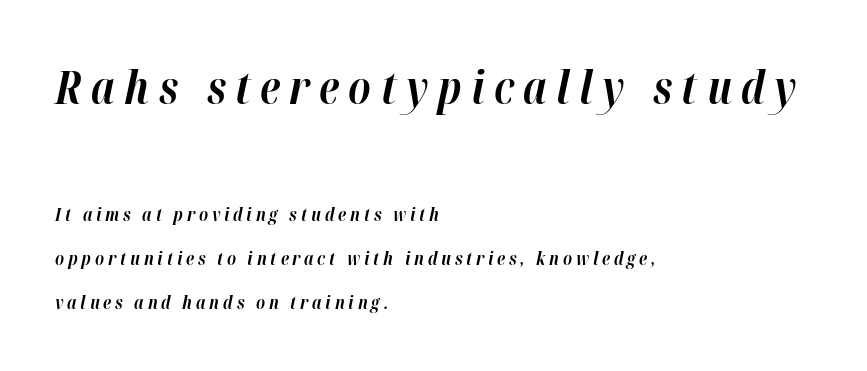
This sample has the flowing, uneven cadence of proportional lettering. The block of text is sparse from top to bottom, with ample space between rows. Notice how the passage keeps a crisp vertical edge on the left only. Does the lettering tilt? It does — this is italic. Is the type bold? Yes — the strokes are clearly thick and heavy. In this sample the first text group is rendered at the bigger scale.
